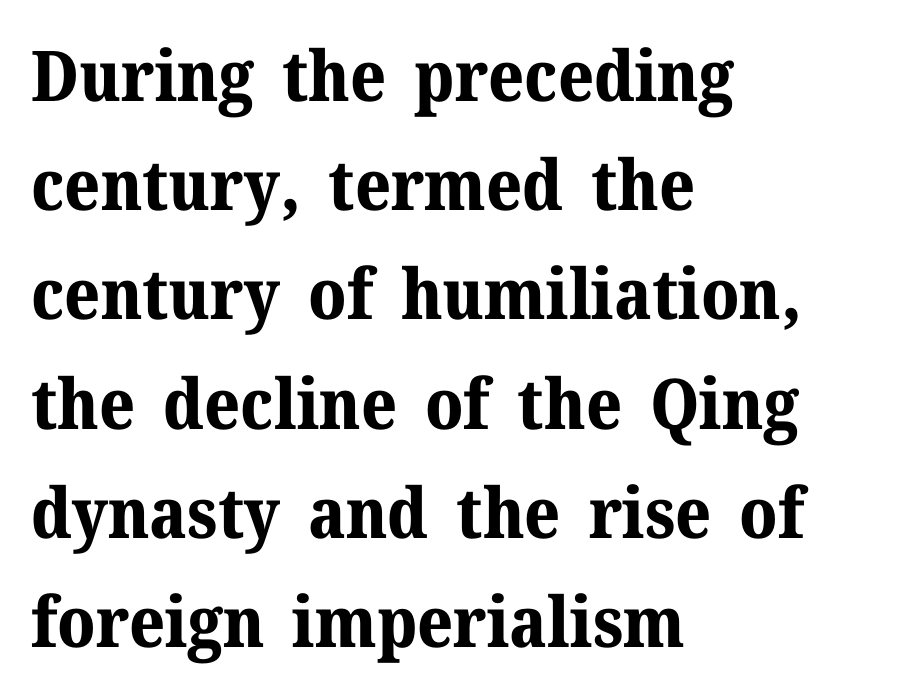
Q: Is the text bold? A: Yes.
Q: Is the text italic (slanted)? A: No, it is upright.
Q: Is the typeface a serif or a sans-serif typeface? A: Serif.
Q: Is the text underlined? A: No.
Q: How is the paragraph aligned? A: Left-aligned.
Q: Is the spacing between letters normal or unusually wide? A: Normal.
Q: Is the spacing between lines tight, normal or loose? A: Normal.
Q: Width (condensed, normal, or wide)? A: Normal.
Q: Stroke contrast? A: Medium.
Q: x-height? A: Medium.
Q: Monospaced? A: No.
